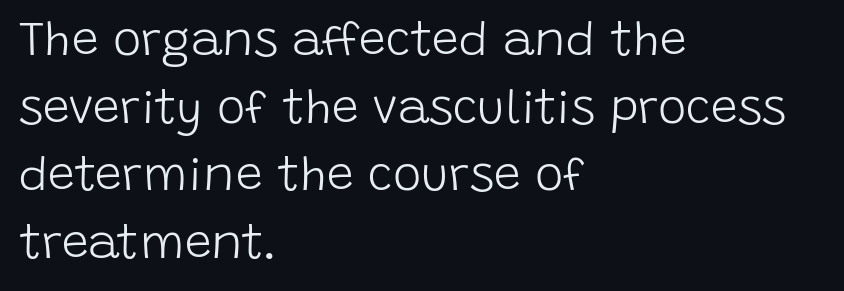
The image shows 48 px light sans-serif type, upright; set left-aligned, normal line spacing (1.41x), normal letter spacing, not underlined; low stroke contrast and a large x-height.
